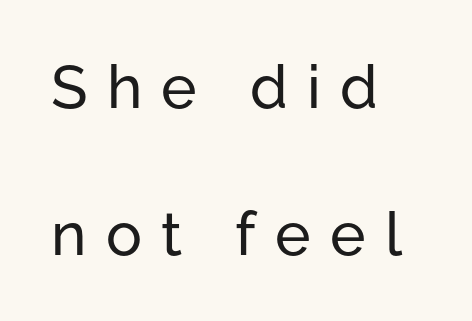
{"serif": "no", "italic": "no", "width": "normal", "stroke_contrast": "low", "x_height": "medium", "monospaced": "no", "underline": "no", "align": "left", "line_spacing": "loose", "line_spacing_ratio": 2.45, "letter_spacing": "wide", "letter_spacing_em": 0.32, "glyph_px": 60}
